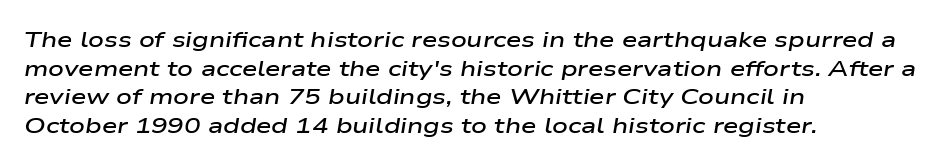
Q: Is the text bold? A: Semi-bold.
Q: Is the text italic (slanted)? A: Yes, it leans right by about 9 degrees.
Q: Is the text underlined? A: No.
Q: How is the paragraph aligned? A: Left-aligned.
Q: Is the spacing between letters normal or unusually wide? A: Normal.
Q: Is the spacing between lines tight, normal or loose? A: Normal.
